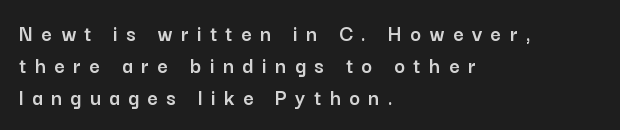
Letters rest on an invisible, unmarked baseline. Short and long lines alike share a common starting point at left. The type sits square on the baseline with zero lean. Regular leading. These lines have a slow, spaced-out rhythm from letter to letter.
